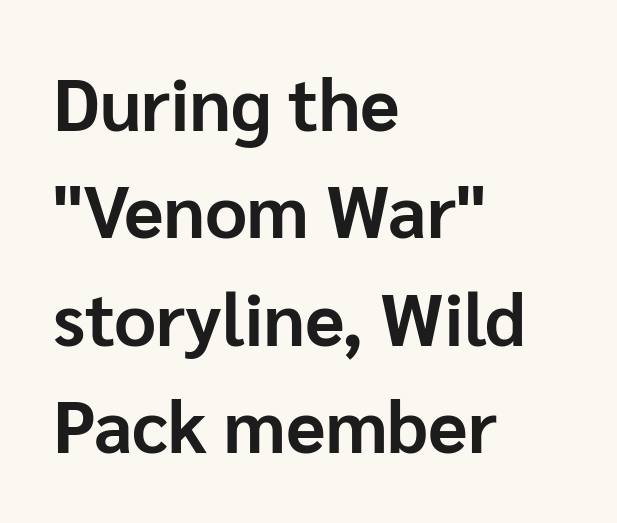
A typesetter would mark this as roman, not italic. How heavy is the stroke? Heavy — this is a bold. All the whitespace from short lines collects on the right. Spacing verdict: proportional, widths tailored to each character. Each letter's strokes conclude bluntly, with no projecting serifs.
